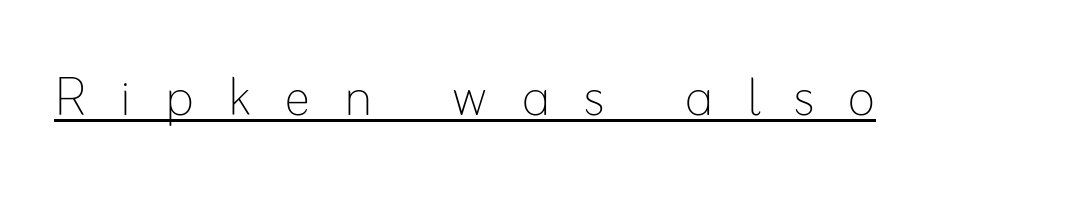
You could not count columns in this text — the font is proportionally spaced. The letterforms sit at book weight or below. If you drew a line through each stem, it would be perfectly vertical. In terms of letterspacing, this is a distinctly airy, spread setting. Each line of the rendering has a horizontal stroke beneath the glyphs.
